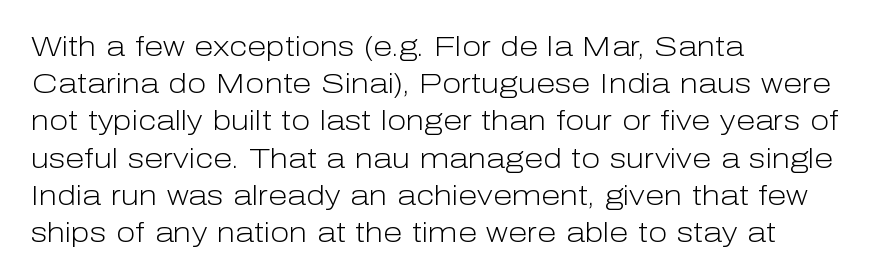
Q: Is the text bold? A: No.
Q: Is the text italic (slanted)? A: No, it is upright.
Q: Is the typeface a serif or a sans-serif typeface? A: Sans-serif.
Q: Is the text underlined? A: No.
Q: How is the paragraph aligned? A: Left-aligned.
Q: Is the spacing between letters normal or unusually wide? A: Normal.
Q: Is the spacing between lines tight, normal or loose? A: Normal.
Q: Width (condensed, normal, or wide)? A: Normal.
Q: Stroke contrast? A: Low.
Q: x-height? A: Medium.
Q: Monospaced? A: No.
